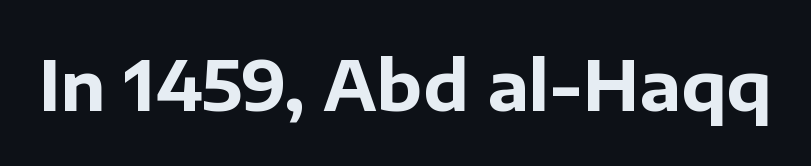
Q: Is the text bold? A: Yes.
Q: Is the text italic (slanted)? A: No, it is upright.
Q: Is the typeface a serif or a sans-serif typeface? A: Sans-serif.
Q: Is the text underlined? A: No.
Q: Is the spacing between letters normal or unusually wide? A: Normal.
Q: Width (condensed, normal, or wide)? A: Normal.
Q: Stroke contrast? A: Low.
Q: x-height? A: Medium.
Q: Monospaced? A: No.
